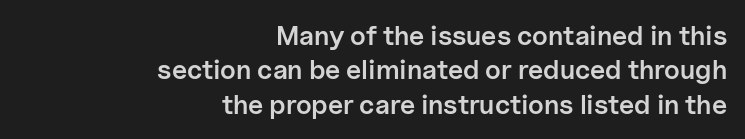
{"italic": "no", "bold": "semi", "underline": "no", "align": "right", "line_spacing": "normal", "line_spacing_ratio": 1.27, "letter_spacing": "normal", "letter_spacing_em": 0.0, "glyph_px": 27}
